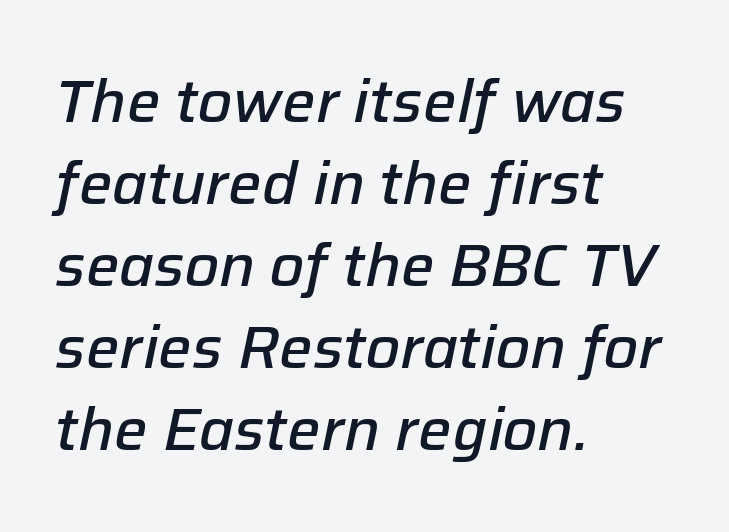
Students, note that the glyphs here touch the page at normal intervals. This is oblique type, the kind used for emphasis or titles. This block has exactly the height ordinary leading produces. Proportional: the letters do not fall into vertical columns. The glyphs are unaccompanied by any horizontal stroke below them.
